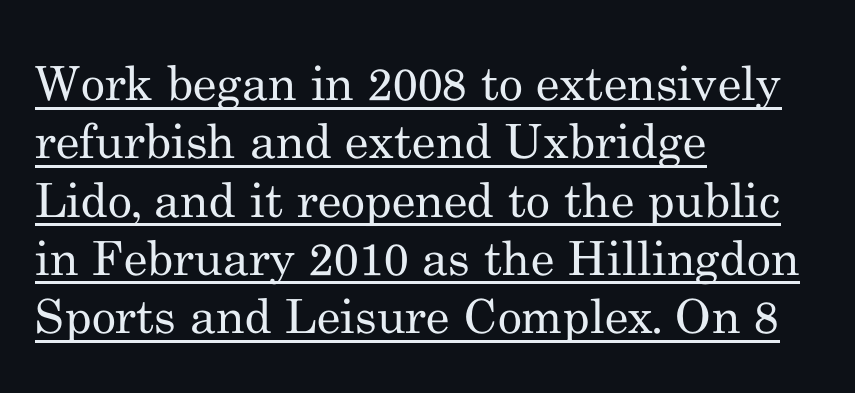
{"serif": "yes", "italic": "no", "bold": "no", "weight": "regular", "width": "normal", "stroke_contrast": "medium", "x_height": "small", "monospaced": "no", "underline": "yes", "align": "left", "line_spacing_ratio": 1.24, "letter_spacing": "normal", "letter_spacing_em": 0.0, "glyph_px": 47}
